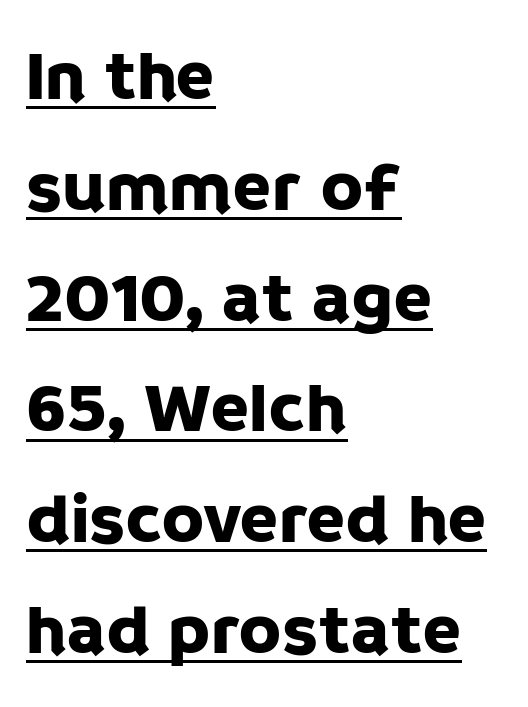
The designer went with a sans here, leaving each stem footless. Does the copy run flush right? No — it runs flush left. The leading is moderate, giving the passage an even texture. Decoration check: the copy is underlined. These lines were composed using upright roman letters. This sample has the flowing, uneven cadence of proportional lettering.
